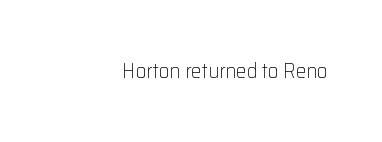
{"italic": "no", "bold": "no", "underline": "no", "letter_spacing": "normal", "letter_spacing_em": 0.0, "glyph_px": 21}
